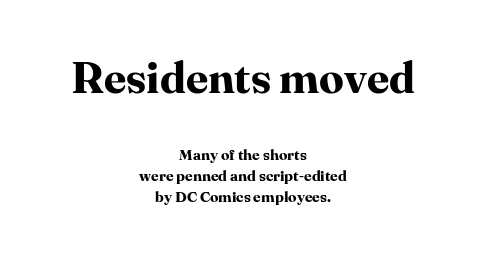
Q: Is the text bold? A: Yes.
Q: Is the text italic (slanted)? A: No, it is upright.
Q: Is the typeface a serif or a sans-serif typeface? A: Serif.
Q: Is the text underlined? A: No.
Q: How is the paragraph aligned? A: Centered.
Q: Is the spacing between letters normal or unusually wide? A: Normal.
Q: Is the spacing between lines tight, normal or loose? A: Normal.
Q: Which block of text is set in a larger size, the first (top) or the second (bottom)? A: The first (top) one.
Q: Width (condensed, normal, or wide)? A: Normal.
Q: Stroke contrast? A: High.
Q: x-height? A: Medium.
Q: Monospaced? A: No.
